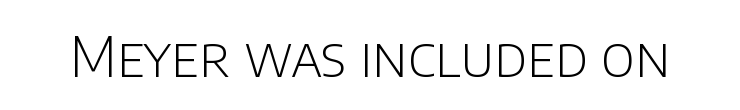
A light-to-regular cut is what we see here. The rendering shows plain stroke endings on the letterforms — a sans-serif design. The gap between lines stays unmarked. The passage shown is typed in a proportional face where columns would drift. Posture: straight, roman, zero tilt. Does extra space separate the letters? No, they use regular spacing.
